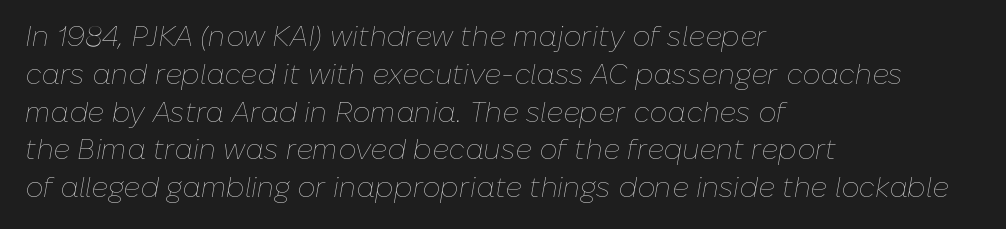
The image shows 28 px thin type, italic (leaning right); set left-aligned, normal line spacing (1.35x), normal letter spacing, not underlined; low stroke contrast and a medium x-height.
